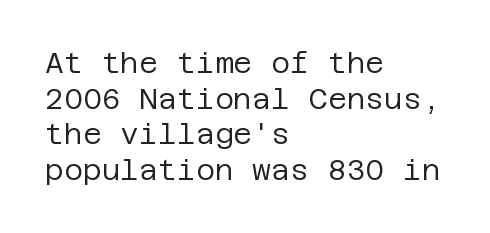
{"serif": "no", "italic": "no", "bold": "no", "weight": "regular", "width": "normal", "stroke_contrast": "low", "x_height": "large", "underline": "no", "align": "left", "line_spacing_ratio": 1.23, "letter_spacing": "normal", "letter_spacing_em": 0.0, "glyph_px": 29}
